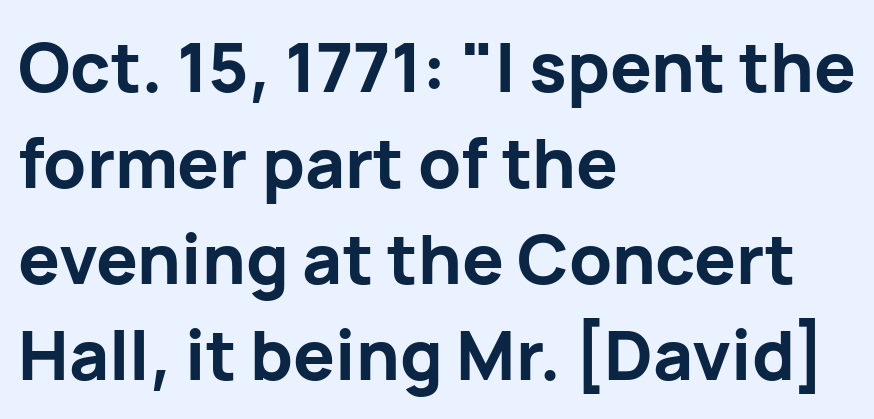
The image shows 69 px bold sans-serif type, upright; set left-aligned, normal line spacing (1.39x), normal letter spacing, not underlined; low stroke contrast and a medium x-height.
